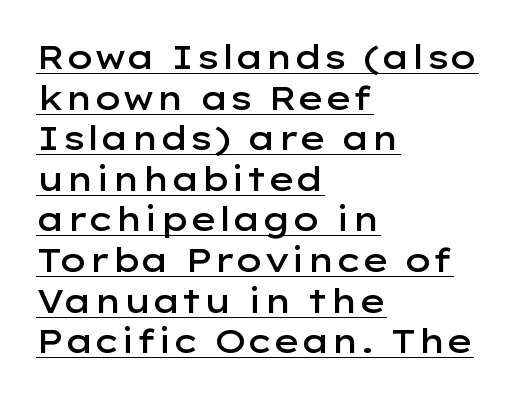
{"serif": "no", "italic": "no", "bold": "semi", "weight": "semibold", "width": "wide", "stroke_contrast": "low", "x_height": "medium", "monospaced": "no", "underline": "yes", "align": "left", "line_spacing_ratio": 1.23, "letter_spacing": "normal", "letter_spacing_em": 0.0, "glyph_px": 33}
